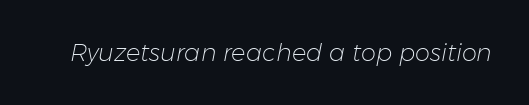
The image shows 24 px text type, italic (leaning right); set normal letter spacing, not underlined.
